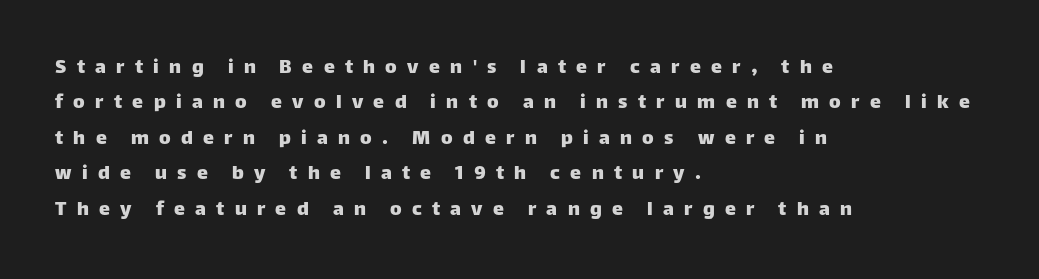
Q: Is the text italic (slanted)? A: No, it is upright.
Q: Is the text underlined? A: No.
Q: How is the paragraph aligned? A: Left-aligned.
Q: Is the spacing between letters normal or unusually wide? A: Unusually wide.
Q: Is the spacing between lines tight, normal or loose? A: Normal.
